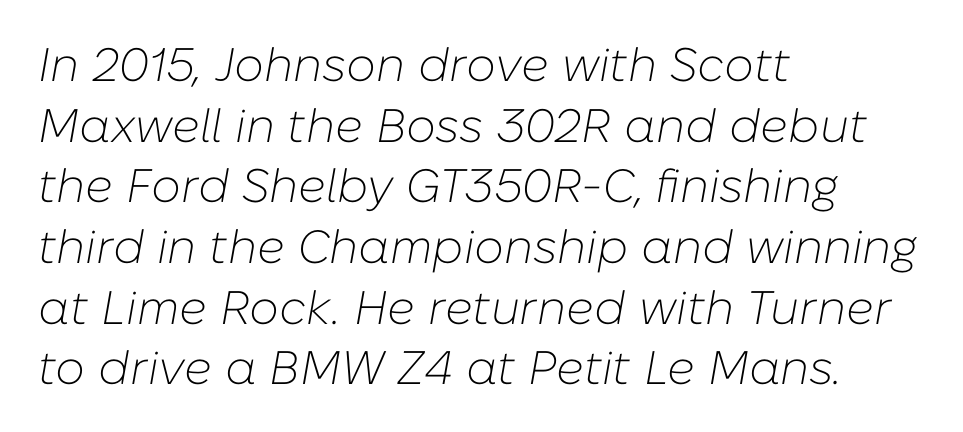
{"italic": "yes", "lean": "right", "slant_degrees": 10, "bold": "no", "weight": "light", "width": "normal", "stroke_contrast": "low", "x_height": "medium", "monospaced": "no", "underline": "no", "align": "left", "line_spacing": "normal", "line_spacing_ratio": 1.29, "letter_spacing": "normal", "letter_spacing_em": 0.0, "glyph_px": 47}
